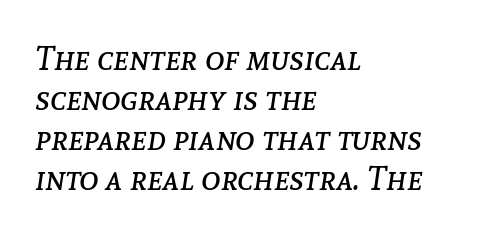
The image shows 33 px regular-weight type, italic (leaning right); set left-aligned, line spacing 1.21x, normal letter spacing, not underlined; low stroke contrast and a medium x-height.
